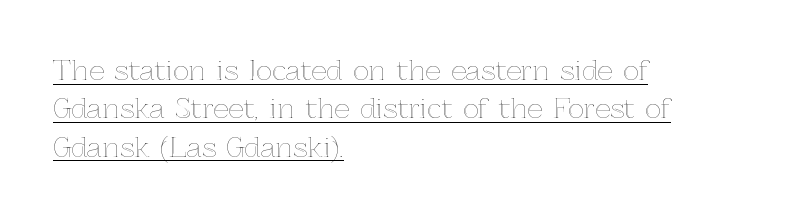
The image shows 27 px text type, upright; set left-aligned, normal line spacing (1.42x), normal letter spacing, underlined.
